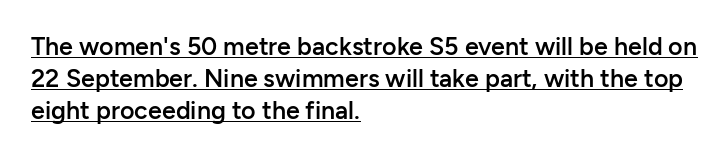
Q: Is the text bold? A: Semi-bold.
Q: Is the text italic (slanted)? A: No, it is upright.
Q: Is the text underlined? A: Yes.
Q: How is the paragraph aligned? A: Left-aligned.
Q: Is the spacing between letters normal or unusually wide? A: Normal.
Q: Is the spacing between lines tight, normal or loose? A: Normal.
